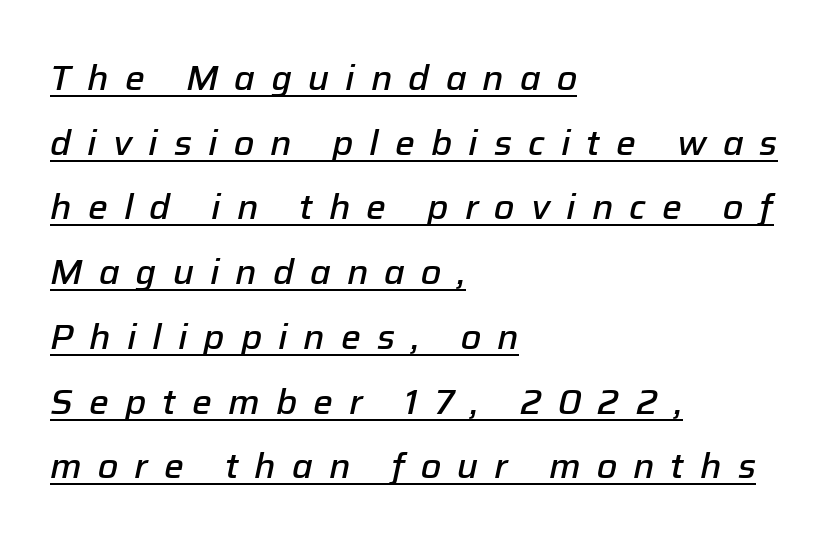
Notice the strokes are somewhat thickened but not fully heavy: this is a semibold. Does the copy run flush right? No — it runs flush left. Is this a fixed-width face? No — the glyphs have proportional, varying widths. This rendering widens character spacing well past its baseline value.
